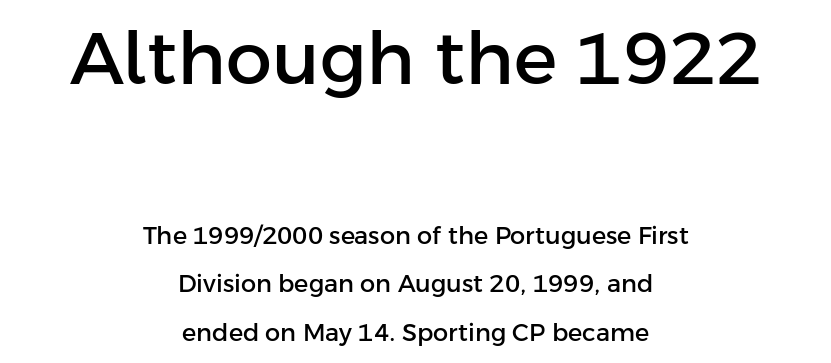
Q: Is the text italic (slanted)? A: No, it is upright.
Q: Is the typeface a serif or a sans-serif typeface? A: Sans-serif.
Q: Is the text underlined? A: No.
Q: How is the paragraph aligned? A: Centered.
Q: Is the spacing between letters normal or unusually wide? A: Normal.
Q: Is the spacing between lines tight, normal or loose? A: Loose.
Q: Which block of text is set in a larger size, the first (top) or the second (bottom)? A: The first (top) one.
Q: Width (condensed, normal, or wide)? A: Normal.
Q: Stroke contrast? A: Low.
Q: x-height? A: Medium.
Q: Monospaced? A: No.
